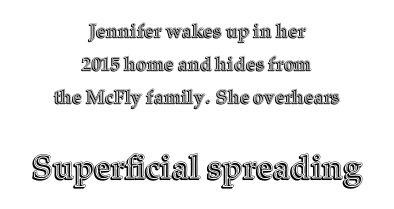
Q: Is the text italic (slanted)? A: No, it is upright.
Q: Is the text underlined? A: No.
Q: How is the paragraph aligned? A: Centered.
Q: Is the spacing between letters normal or unusually wide? A: Normal.
Q: Which block of text is set in a larger size, the first (top) or the second (bottom)? A: The second (bottom) one.
Q: Width (condensed, normal, or wide)? A: Normal.
Q: x-height? A: Medium.
Q: Monospaced? A: No.
